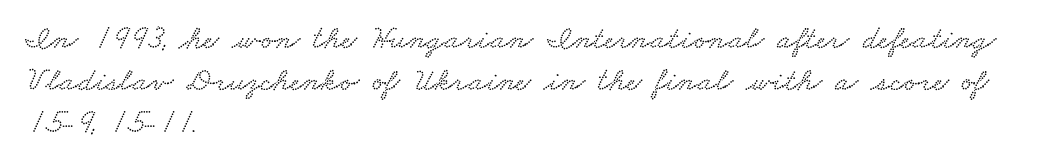
{"width": "wide", "stroke_contrast": "low", "x_height": "small", "monospaced": "no", "underline": "no", "align": "left", "line_spacing": "normal", "line_spacing_ratio": 1.27, "letter_spacing": "normal", "letter_spacing_em": 0.0, "glyph_px": 33}
